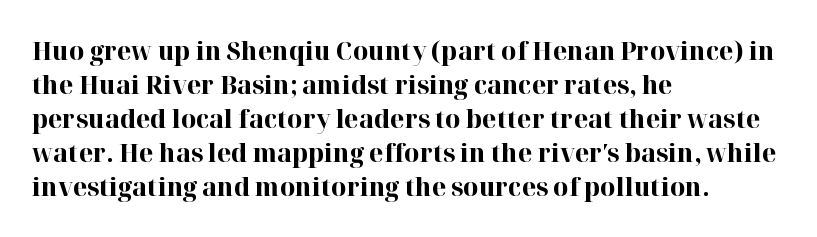
Q: Is the text bold? A: Yes.
Q: Is the text italic (slanted)? A: No, it is upright.
Q: Is the text underlined? A: No.
Q: How is the paragraph aligned? A: Left-aligned.
Q: Is the spacing between letters normal or unusually wide? A: Normal.
Q: Is the spacing between lines tight, normal or loose? A: Normal.
